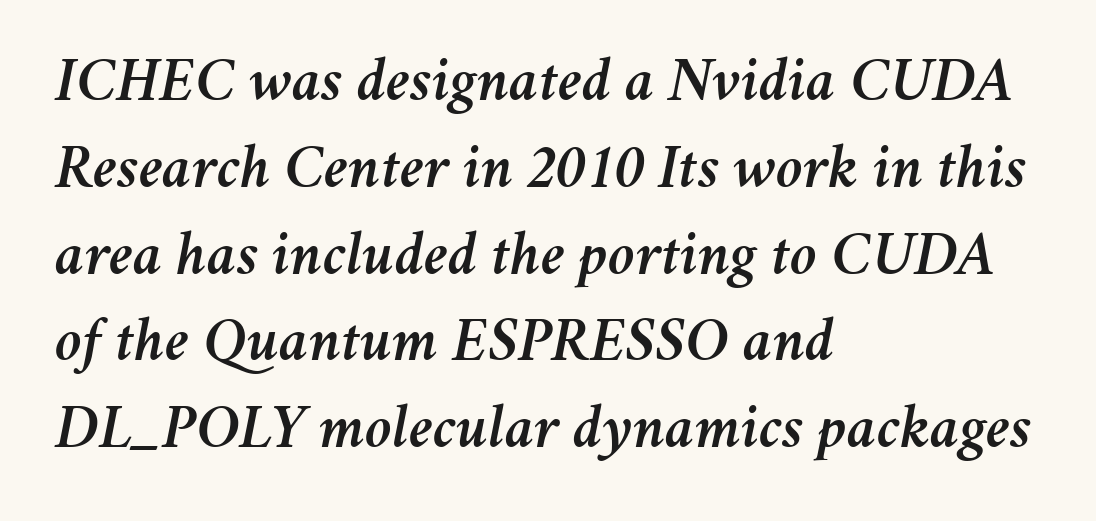
Q: Is the text italic (slanted)? A: Yes, it leans right by about 11 degrees.
Q: Is the text underlined? A: No.
Q: How is the paragraph aligned? A: Left-aligned.
Q: Is the spacing between letters normal or unusually wide? A: Normal.
Q: Is the spacing between lines tight, normal or loose? A: Normal.
Q: Width (condensed, normal, or wide)? A: Normal.
Q: Stroke contrast? A: Medium.
Q: x-height? A: Medium.
Q: Monospaced? A: No.
